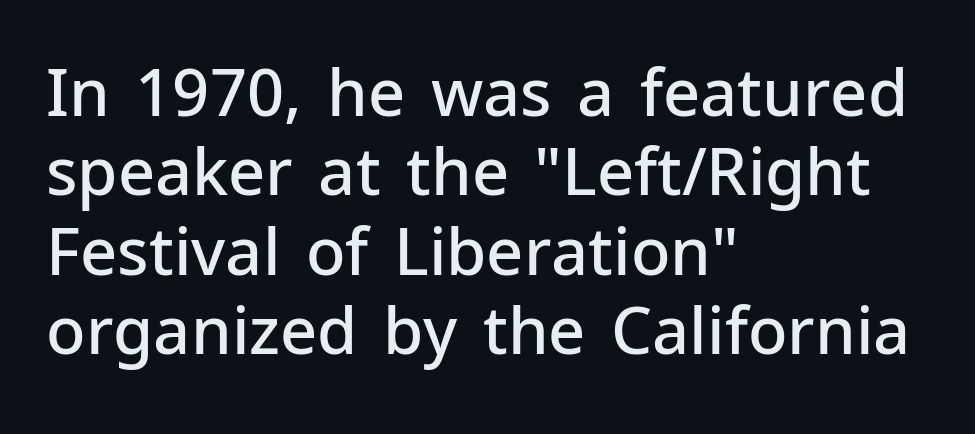
The passage shown is not underscored anywhere. The face used here is proportionally spaced, like ordinary book or web type. Emphasis by weight is partial: semibold. Unlike a traditional serif, this face leaves its strokes unadorned. No extra tracking has been applied to these lines.
